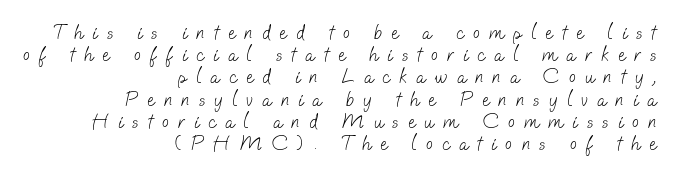
The image shows 20 px text type; set right-aligned, tight line spacing (1.11x), unusually wide letter spacing (+0.47 em), not underlined.
